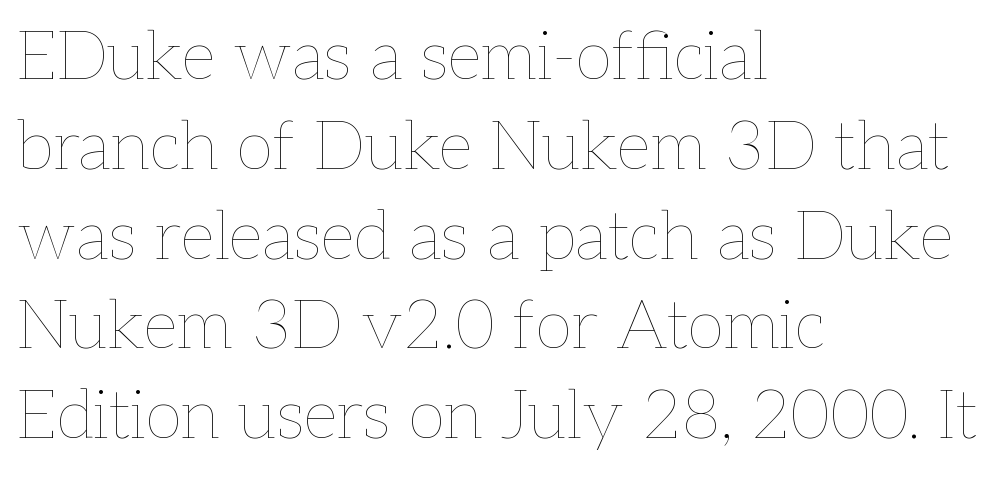
Q: Is the text bold? A: No.
Q: Is the text italic (slanted)? A: No, it is upright.
Q: Is the text underlined? A: No.
Q: How is the paragraph aligned? A: Left-aligned.
Q: Is the spacing between letters normal or unusually wide? A: Normal.
Q: Is the spacing between lines tight, normal or loose? A: Normal.
Q: Width (condensed, normal, or wide)? A: Normal.
Q: Stroke contrast? A: Low.
Q: x-height? A: Medium.
Q: Monospaced? A: No.
